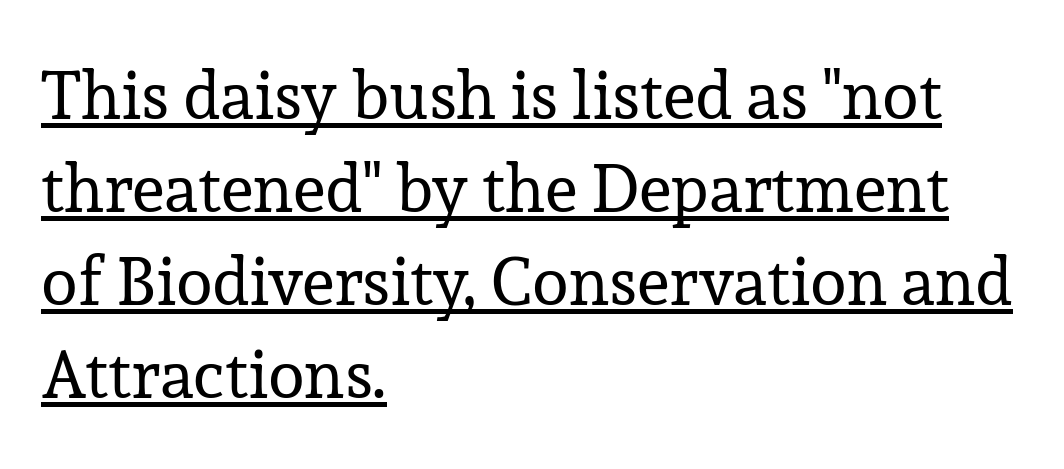
Q: Is the text bold? A: No.
Q: Is the text italic (slanted)? A: No, it is upright.
Q: Is the typeface a serif or a sans-serif typeface? A: Serif.
Q: Is the text underlined? A: Yes.
Q: How is the paragraph aligned? A: Left-aligned.
Q: Is the spacing between letters normal or unusually wide? A: Normal.
Q: Is the spacing between lines tight, normal or loose? A: Normal.
Q: Width (condensed, normal, or wide)? A: Normal.
Q: Stroke contrast? A: Low.
Q: x-height? A: Medium.
Q: Monospaced? A: No.
